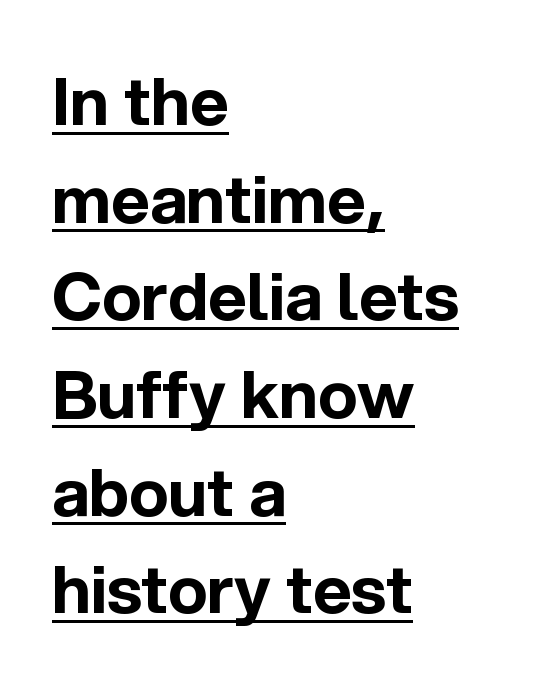
{"serif": "no", "italic": "no", "bold": "yes", "weight": "bold", "width": "normal", "x_height": "medium", "monospaced": "no", "underline": "yes", "align": "left", "line_spacing": "normal", "line_spacing_ratio": 1.48, "letter_spacing": "normal", "letter_spacing_em": 0.0, "glyph_px": 66}
